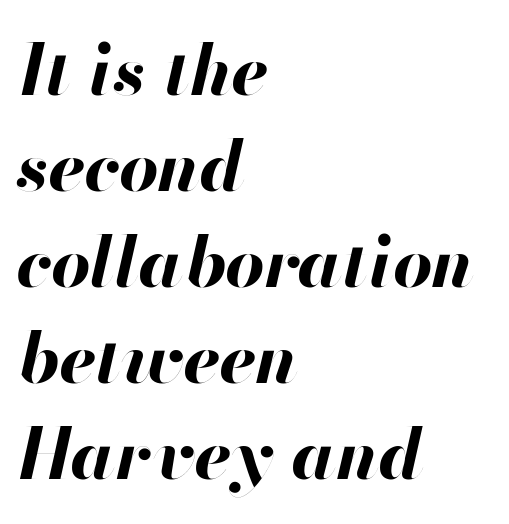
Alignment: flush left. There is no visible air inserted between adjacent glyphs. Stroke thickness is high; the sample reads as a true bold. Any mark beneath the type? The region is blank.
